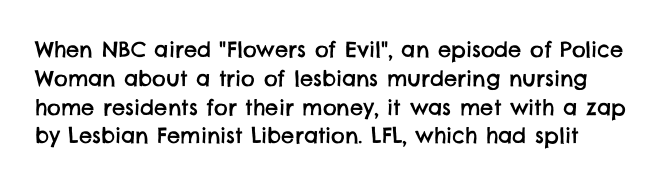
Interline gaps are of average width in this sample. Honestly, there is no underline to notice here at all. Tracking value appears to be zero — textbook default spacing.
